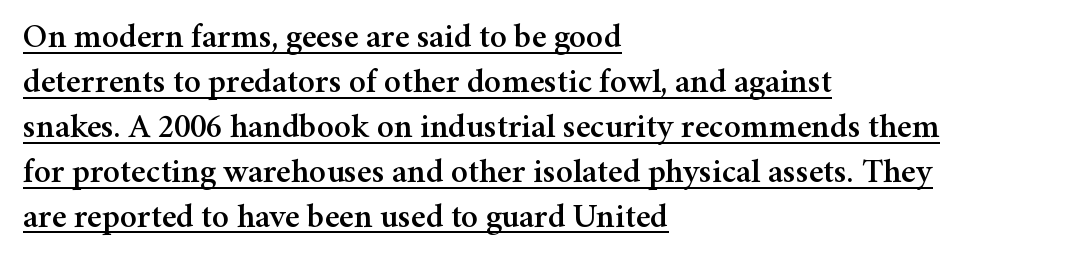
Q: Is the text italic (slanted)? A: No, it is upright.
Q: Is the typeface a serif or a sans-serif typeface? A: Serif.
Q: Is the text underlined? A: Yes.
Q: How is the paragraph aligned? A: Left-aligned.
Q: Is the spacing between letters normal or unusually wide? A: Normal.
Q: Is the spacing between lines tight, normal or loose? A: Normal.
Q: Width (condensed, normal, or wide)? A: Normal.
Q: Stroke contrast? A: Medium.
Q: x-height? A: Medium.
Q: Monospaced? A: No.
